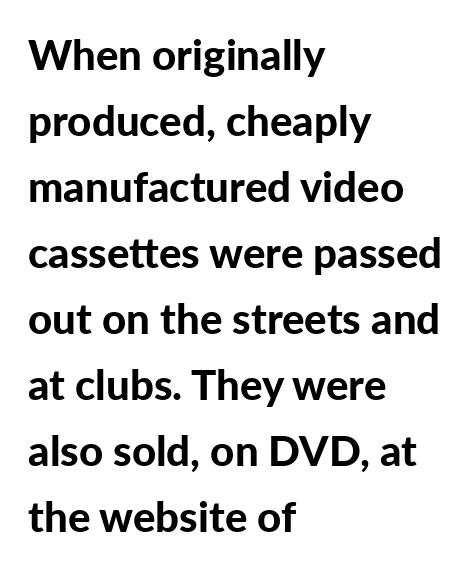
The glyphs are unaccompanied by any horizontal stroke below them. Look at the bottom of the vertical strokes: they stop flat, with no serifs. Italic? Not at all — the glyphs are vertical. How are the letters spaced? Ordinarily, with no added tracking. These words are printed bold, with thick strokes throughout.
